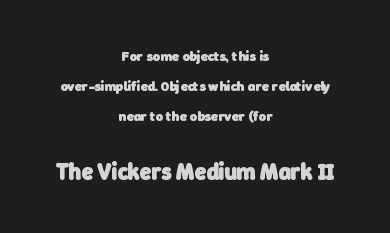
Glyph-to-glyph distance matches everyday printed text. Unmarked baselines from the first word to the last. Typesetter's note: full bold, strokes at maximum text heaviness. Is there much room between lines? Yes — plenty of vertical air separates them.
